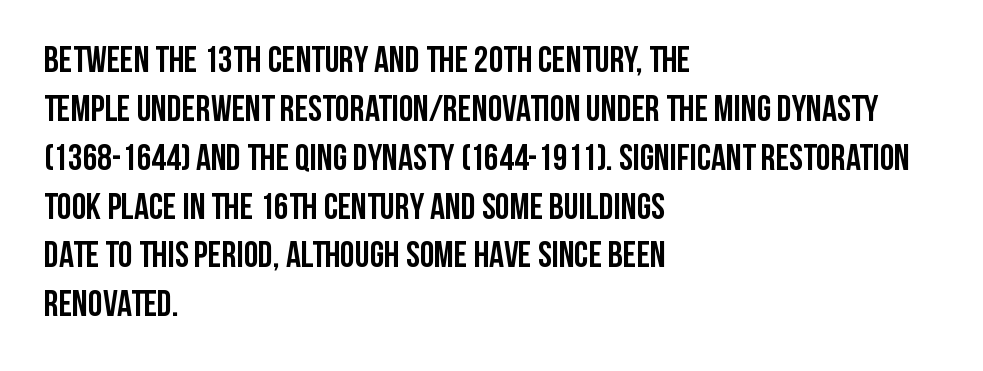
Type without underlining. The typesetter chose a ragged-right arrangement here. Stroke terminals: plain, sans-serif. The font's upright variant was chosen for this text.
